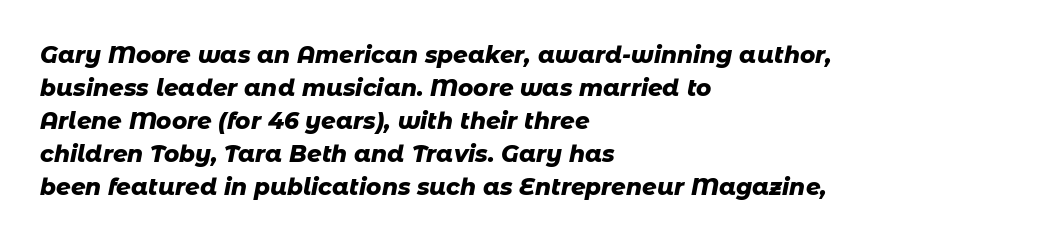
The image shows 23 px bold type, italic (leaning right); set left-aligned, normal line spacing (1.43x), normal letter spacing, not underlined.
